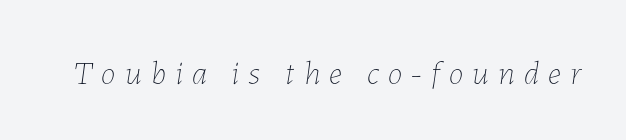
The image shows 33 px thin type, italic (leaning right); set unusually wide letter spacing (+0.28 em), not underlined; low stroke contrast and a medium x-height.
